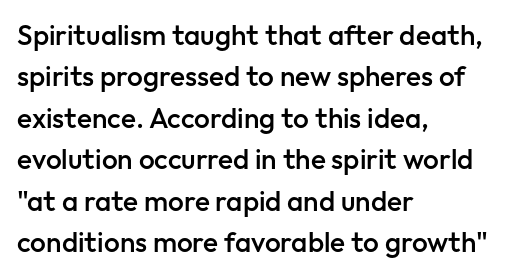
{"serif": "no", "italic": "no", "bold": "semi", "weight": "semibold", "width": "normal", "stroke_contrast": "low", "x_height": "medium", "monospaced": "no", "underline": "no", "align": "left", "line_spacing": "normal", "line_spacing_ratio": 1.48, "letter_spacing": "normal", "letter_spacing_em": 0.0, "glyph_px": 28}
